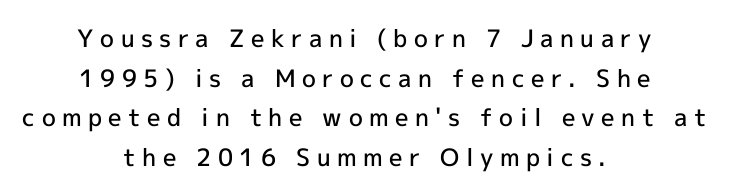
These lines stack symmetrically, like a column narrowing and widening about its center. The letters stand upright; this is a roman face. Display-style spreading of the glyphs; the letterfit is very open. Has an underline been added? It has not. If you measured baseline to baseline, you'd find a middling distance.
